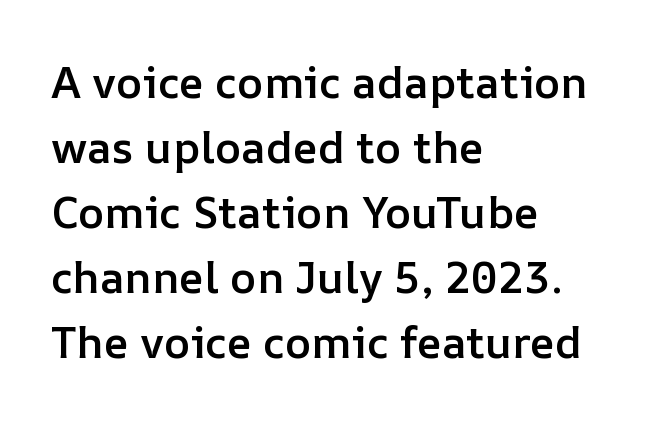
Heft: intermediate — a semibold. The face used here is rendered with its standard letterfit. The ragged edge is on the right, which tells us the setting is flush left. Character widths vary here, with narrow letters taking less room than wide ones.
